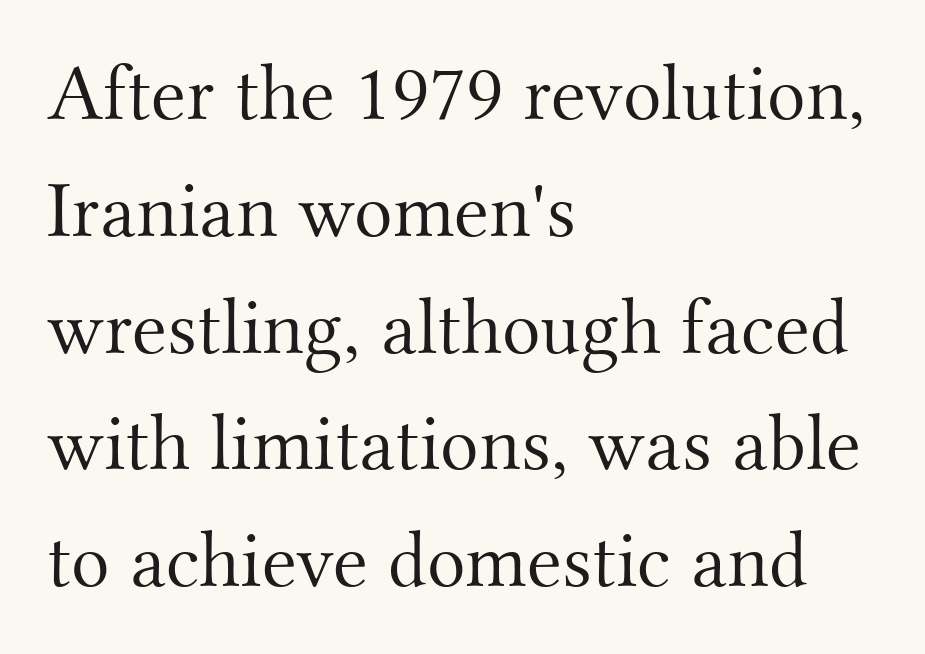
Q: Is the text bold? A: No.
Q: Is the text italic (slanted)? A: No, it is upright.
Q: Is the typeface a serif or a sans-serif typeface? A: Serif.
Q: Is the text underlined? A: No.
Q: How is the paragraph aligned? A: Left-aligned.
Q: Is the spacing between letters normal or unusually wide? A: Normal.
Q: Is the spacing between lines tight, normal or loose? A: Normal.
Q: Width (condensed, normal, or wide)? A: Normal.
Q: Stroke contrast? A: Medium.
Q: x-height? A: Small.
Q: Monospaced? A: No.
